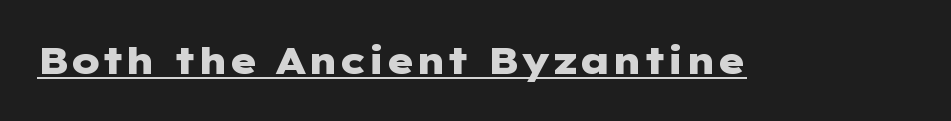
Tracking value appears to be zero — textbook default spacing. Notice how the stems are strictly vertical — no italics here. Stroke terminals: plain, sans-serif. Heavy, bold letterforms.
